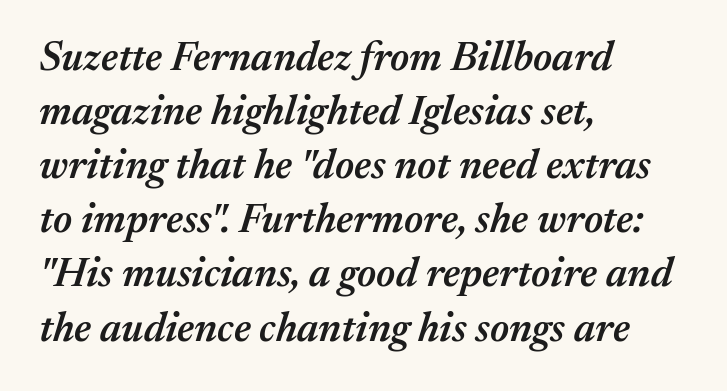
The image shows 41 px semibold type, italic (leaning right); set left-aligned, normal line spacing (1.32x), normal letter spacing, not underlined; medium stroke contrast and a medium x-height.
